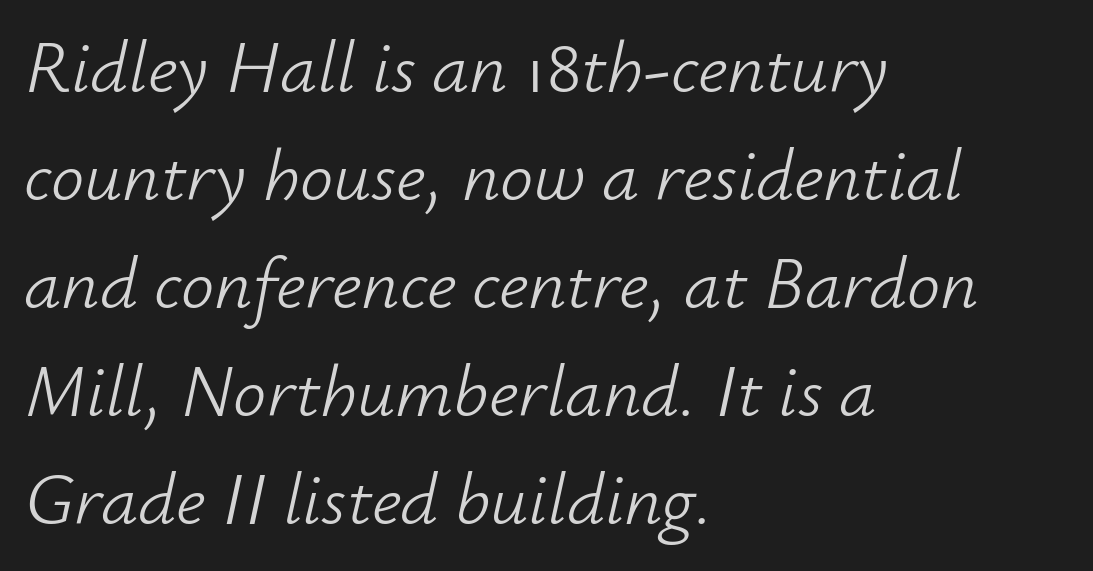
The image shows 74 px light type, italic (leaning right); set left-aligned, normal line spacing (1.46x), normal letter spacing, not underlined; low stroke contrast and a small x-height.
